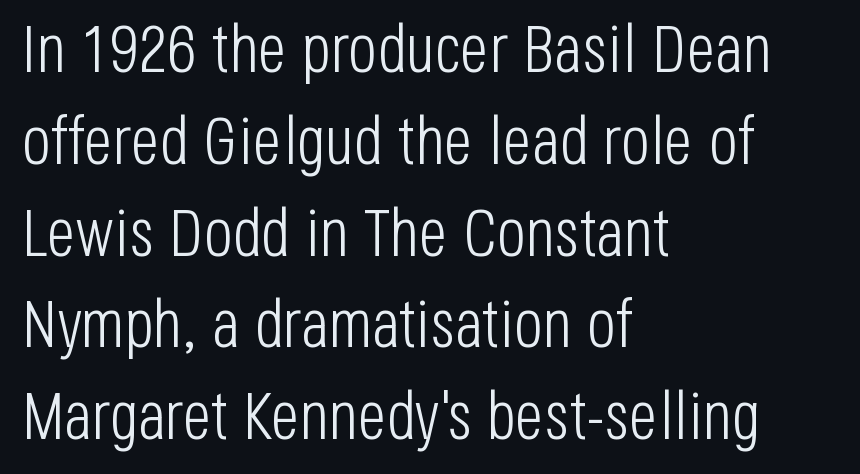
The image shows 68 px light, condensed sans-serif type, upright; set left-aligned, normal line spacing (1.35x), normal letter spacing, not underlined; low stroke contrast and a large x-height.
